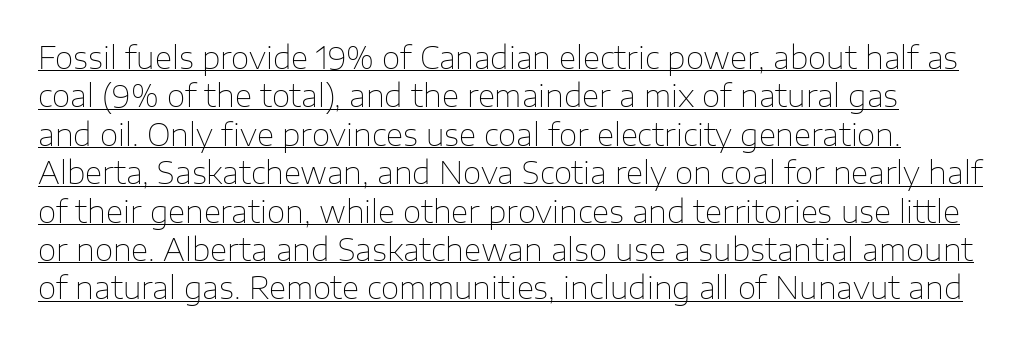
{"serif": "no", "italic": "no", "bold": "no", "weight": "thin", "width": "normal", "stroke_contrast": "low", "x_height": "medium", "monospaced": "no", "underline": "yes", "align": "left", "line_spacing": "normal", "line_spacing_ratio": 1.28, "letter_spacing": "normal", "letter_spacing_em": 0.0, "glyph_px": 30}
